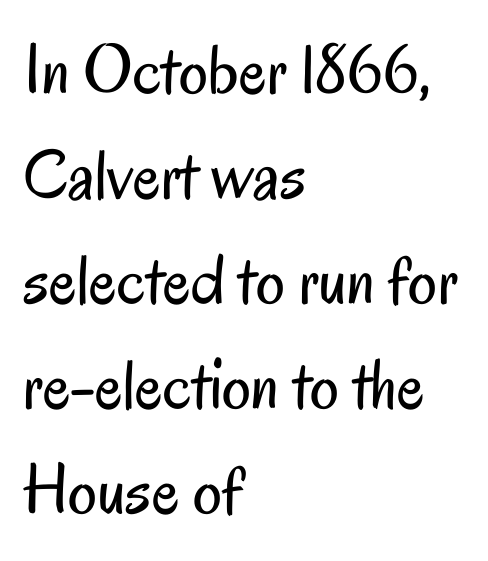
Each stroke keeps to a modest, everyday thickness or less. These lines are composed in type without serifs. The passage shown stacks its lines at a standard gap. The strip under each line holds only bare page. Think of a printed novel: that variable character pitch is what you see here. The type sits square on the baseline with zero lean.
